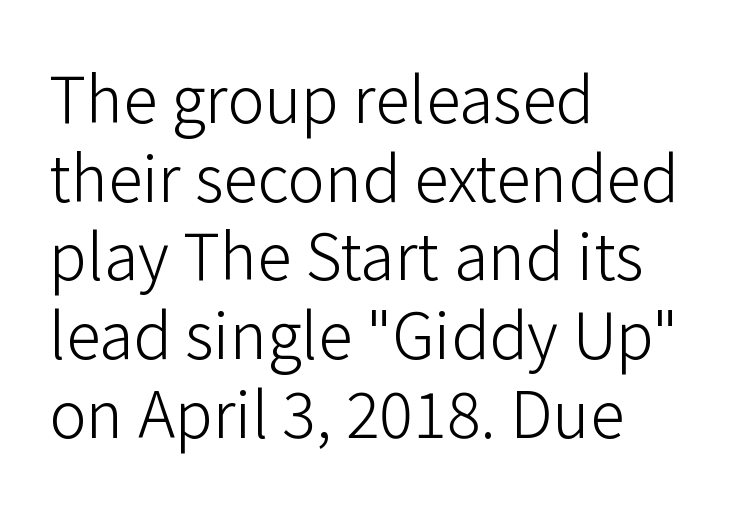
Q: Is the text bold? A: No.
Q: Is the text italic (slanted)? A: No, it is upright.
Q: Is the typeface a serif or a sans-serif typeface? A: Sans-serif.
Q: Is the text underlined? A: No.
Q: How is the paragraph aligned? A: Left-aligned.
Q: Is the spacing between letters normal or unusually wide? A: Normal.
Q: Is the spacing between lines tight, normal or loose? A: Normal.
Q: Width (condensed, normal, or wide)? A: Normal.
Q: Stroke contrast? A: Low.
Q: x-height? A: Medium.
Q: Monospaced? A: No.
